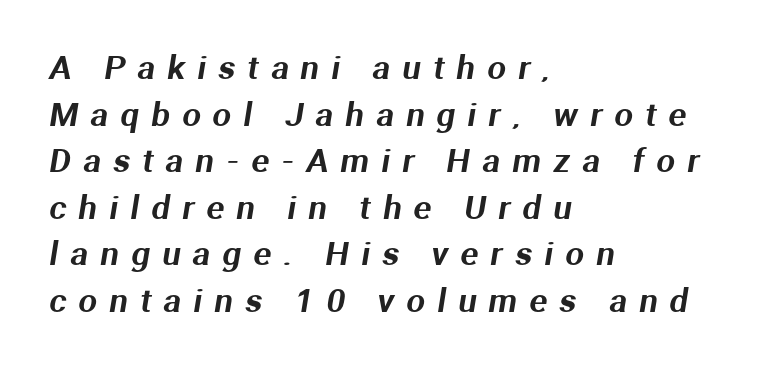
Note the varied advance widths — an 'i' is clearly narrower than an 'm'. Quick note: interline space is typical. Check where the strokes stop: nothing finishes them off — pure sans. Clear beneath every line of the passage. Layout note: lines flush left. Someone cranked the tracking dial way up on this one.
